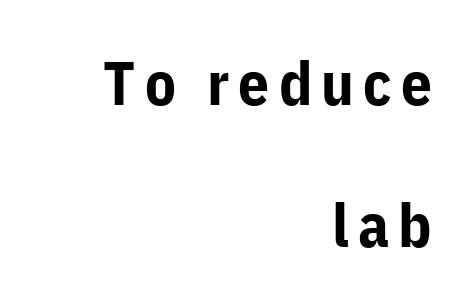
The image shows 61 px bold sans-serif type, upright; set right-aligned, loose line spacing (2.33x), not underlined; low stroke contrast and a medium x-height.
